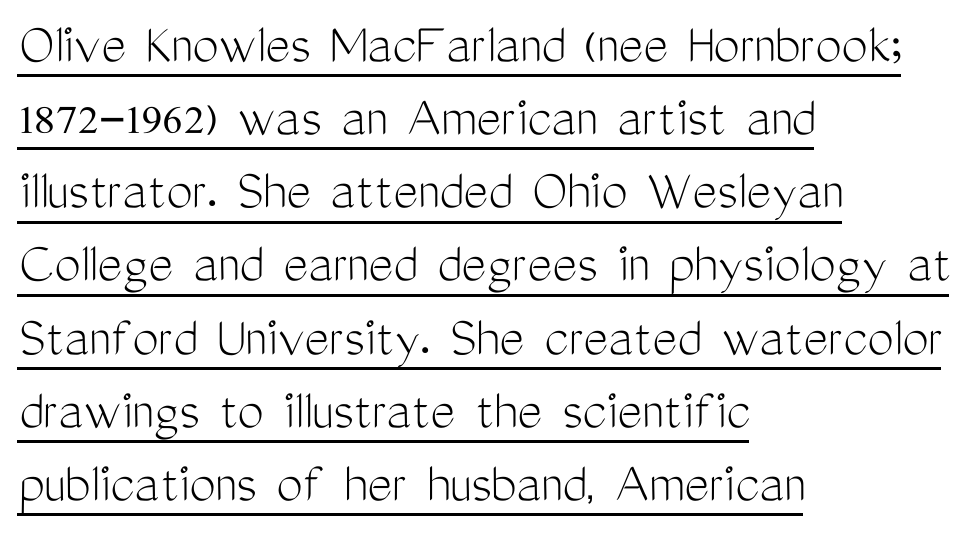
Q: Is the text bold? A: No.
Q: Is the text italic (slanted)? A: No, it is upright.
Q: Is the typeface a serif or a sans-serif typeface? A: Sans-serif.
Q: Is the text underlined? A: Yes.
Q: How is the paragraph aligned? A: Left-aligned.
Q: Is the spacing between letters normal or unusually wide? A: Normal.
Q: Width (condensed, normal, or wide)? A: Condensed.
Q: Stroke contrast? A: Medium.
Q: x-height? A: Medium.
Q: Monospaced? A: No.
